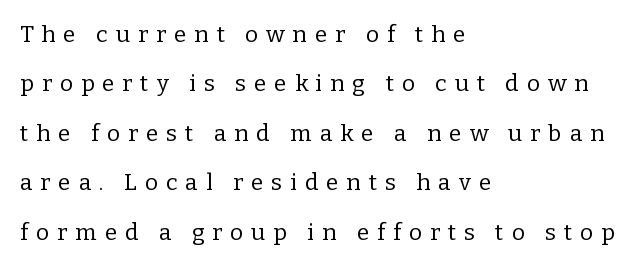
The image shows 23 px text type, upright; set left-aligned, loose line spacing (2.15x), unusually wide letter spacing (+0.34 em), not underlined.
